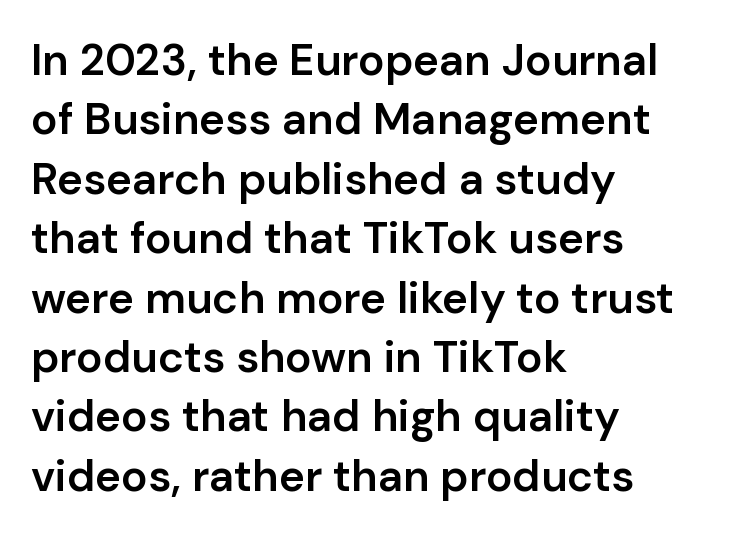
Q: Is the text bold? A: Semi-bold.
Q: Is the text italic (slanted)? A: No, it is upright.
Q: Is the typeface a serif or a sans-serif typeface? A: Sans-serif.
Q: Is the text underlined? A: No.
Q: How is the paragraph aligned? A: Left-aligned.
Q: Is the spacing between letters normal or unusually wide? A: Normal.
Q: Is the spacing between lines tight, normal or loose? A: Normal.
Q: Width (condensed, normal, or wide)? A: Normal.
Q: Stroke contrast? A: Low.
Q: x-height? A: Medium.
Q: Monospaced? A: No.
